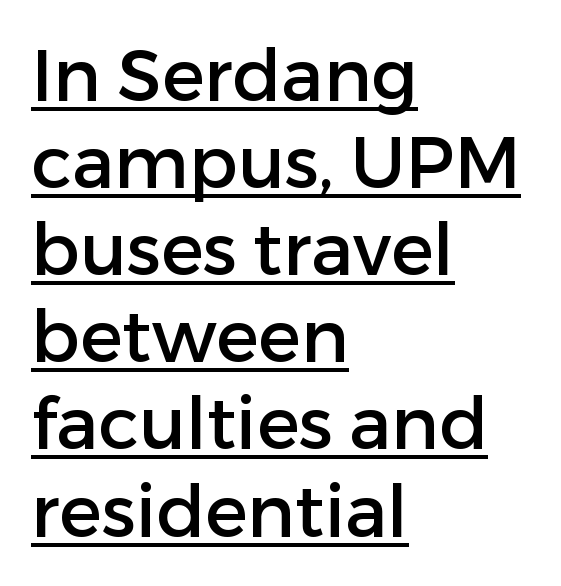
{"serif": "no", "italic": "no", "width": "normal", "stroke_contrast": "low", "x_height": "medium", "monospaced": "no", "underline": "yes", "align": "left", "line_spacing_ratio": 1.21, "letter_spacing": "normal", "letter_spacing_em": 0.0, "glyph_px": 72}
